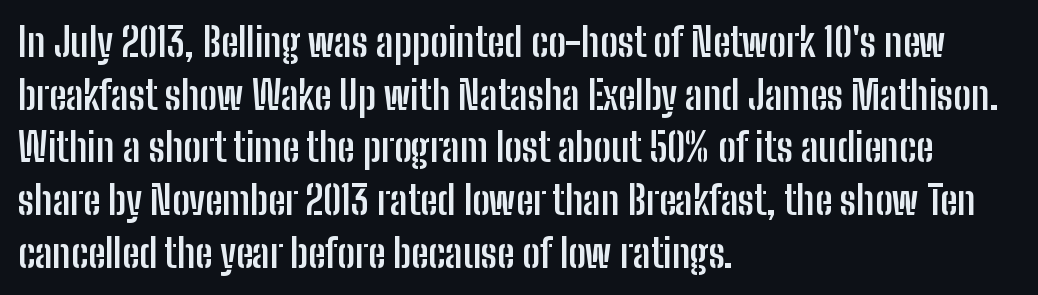
Q: Is the text bold? A: Yes.
Q: Is the text italic (slanted)? A: No, it is upright.
Q: Is the typeface a serif or a sans-serif typeface? A: Sans-serif.
Q: Is the text underlined? A: No.
Q: How is the paragraph aligned? A: Left-aligned.
Q: Is the spacing between letters normal or unusually wide? A: Normal.
Q: Is the spacing between lines tight, normal or loose? A: Normal.
Q: Width (condensed, normal, or wide)? A: Condensed.
Q: Stroke contrast? A: Low.
Q: x-height? A: Medium.
Q: Monospaced? A: No.
